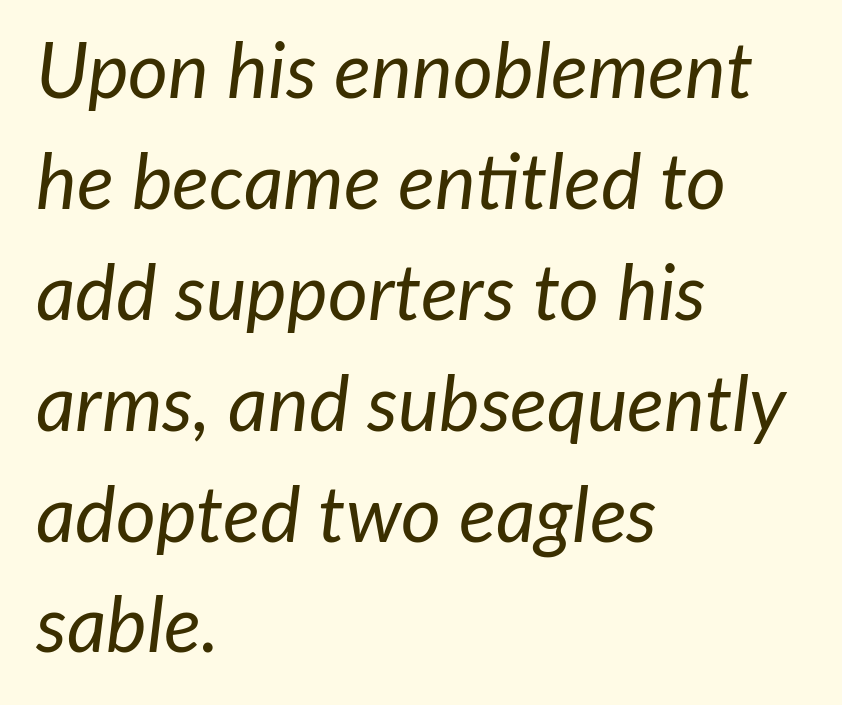
Q: Is the text bold? A: No.
Q: Is the text italic (slanted)? A: Yes, it leans right by about 7 degrees.
Q: Is the text underlined? A: No.
Q: How is the paragraph aligned? A: Left-aligned.
Q: Is the spacing between letters normal or unusually wide? A: Normal.
Q: Is the spacing between lines tight, normal or loose? A: Normal.
Q: Width (condensed, normal, or wide)? A: Normal.
Q: Stroke contrast? A: Low.
Q: x-height? A: Medium.
Q: Monospaced? A: No.
